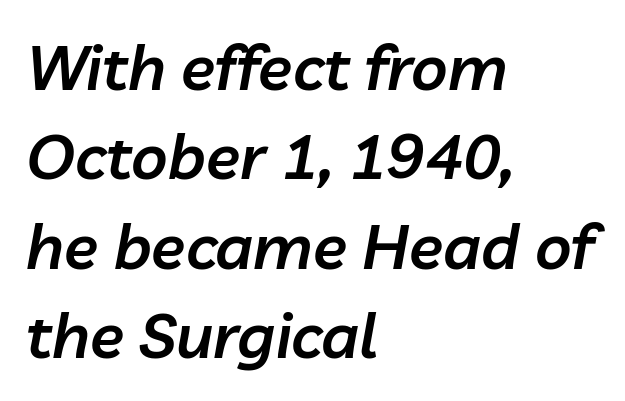
This sample keeps an unexceptional amount of space between lines. How are the letters spaced? Ordinarily, with no added tracking. A bit beefed up — I'd call it semibold rather than bold. The space directly below the letters is spotless. This sample has the flowing, uneven cadence of proportional lettering.
